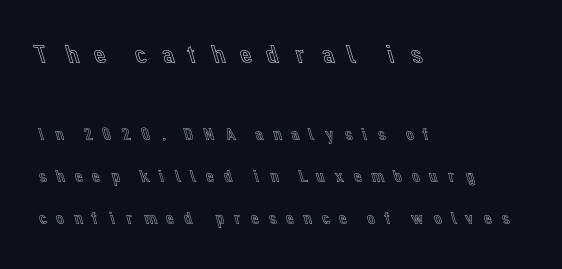
Leading: increased. The rag falls on the right side of this text block. Inter-character spacing is expanded well beyond the font's built-in metrics. Reading top to bottom, the characters get smaller at the block break. This rendering features lettering with no underline.
